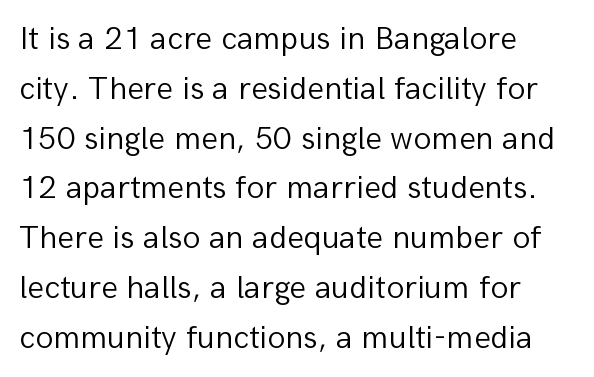
{"serif": "no", "italic": "no", "bold": "no", "weight": "light", "width": "normal", "stroke_contrast": "low", "x_height": "medium", "monospaced": "no", "underline": "no", "align": "left", "line_spacing": "normal", "line_spacing_ratio": 1.51, "letter_spacing": "normal", "letter_spacing_em": 0.0, "glyph_px": 33}
